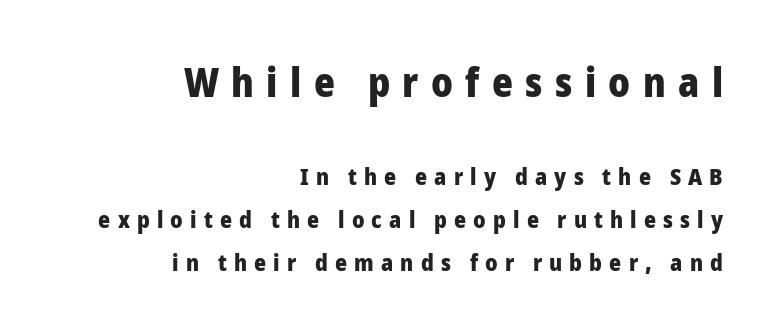
The image shows 40 px heavy sans-serif type, upright; set right-aligned, line spacing 1.86x, unusually wide letter spacing (+0.31 em), not underlined; the first (top) block is 1.74x larger; low stroke contrast and a medium x-height.
